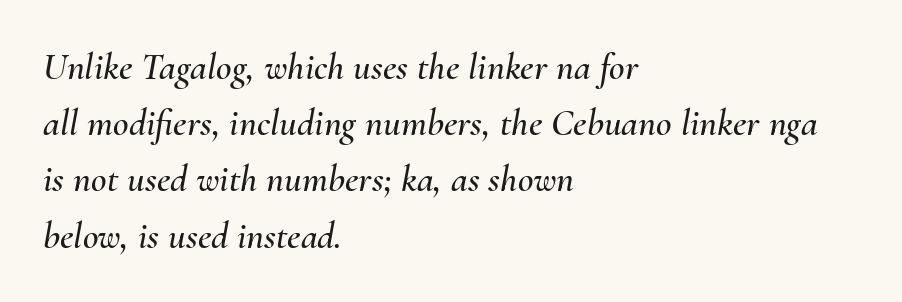
{"italic": "yes", "lean": "right", "slant_degrees": 10, "width": "normal", "stroke_contrast": "medium", "x_height": "small", "monospaced": "no", "underline": "no", "align": "left", "line_spacing": "normal", "line_spacing_ratio": 1.48, "letter_spacing": "normal", "letter_spacing_em": 0.0, "glyph_px": 38}
